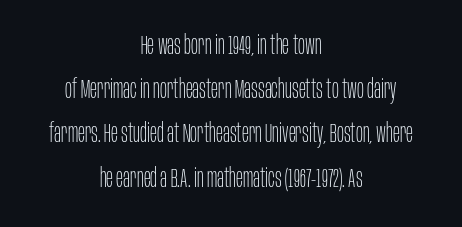
{"italic": "no", "bold": "no", "underline": "no", "align": "center", "line_spacing": "normal", "line_spacing_ratio": 1.7, "letter_spacing": "normal", "letter_spacing_em": 0.0, "glyph_px": 26}
